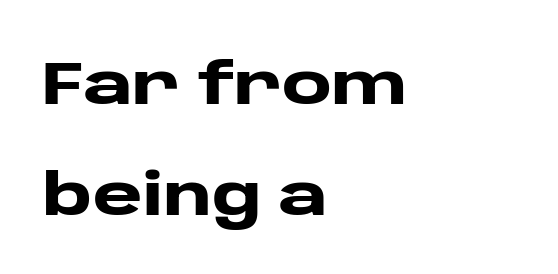
The image shows 60 px heavy, wide sans-serif type, upright; set left-aligned, line spacing 1.85x, normal letter spacing, not underlined; low stroke contrast and a large x-height.
